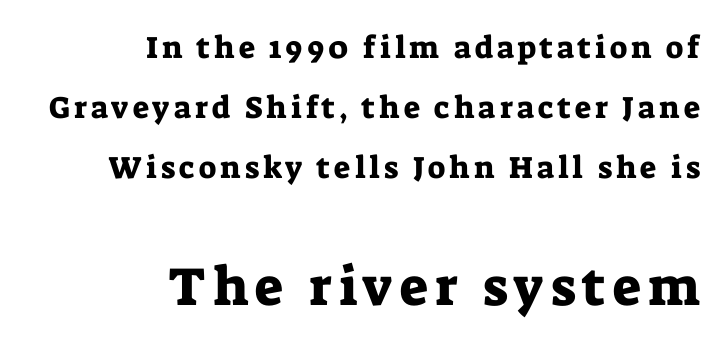
Q: Is the text italic (slanted)? A: No, it is upright.
Q: Is the typeface a serif or a sans-serif typeface? A: Serif.
Q: Is the text underlined? A: No.
Q: How is the paragraph aligned? A: Right-aligned.
Q: Is the spacing between lines tight, normal or loose? A: Loose.
Q: Which block of text is set in a larger size, the first (top) or the second (bottom)? A: The second (bottom) one.
Q: Width (condensed, normal, or wide)? A: Normal.
Q: Stroke contrast? A: Low.
Q: x-height? A: Medium.
Q: Monospaced? A: No.
